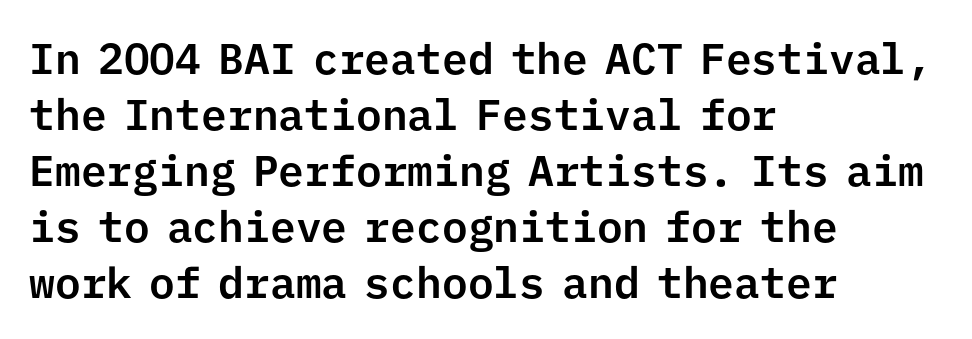
The image shows 43 px sans-serif type, upright, monospaced; set left-aligned, normal line spacing (1.3x), normal letter spacing, not underlined; low stroke contrast and a medium x-height.
